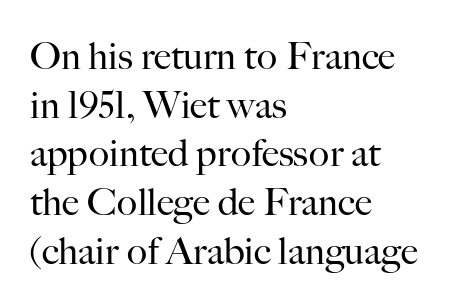
Q: Is the text bold? A: No.
Q: Is the text italic (slanted)? A: No, it is upright.
Q: Is the typeface a serif or a sans-serif typeface? A: Serif.
Q: Is the text underlined? A: No.
Q: How is the paragraph aligned? A: Left-aligned.
Q: Is the spacing between letters normal or unusually wide? A: Normal.
Q: Is the spacing between lines tight, normal or loose? A: Normal.
Q: Width (condensed, normal, or wide)? A: Normal.
Q: Stroke contrast? A: High.
Q: x-height? A: Small.
Q: Monospaced? A: No.
